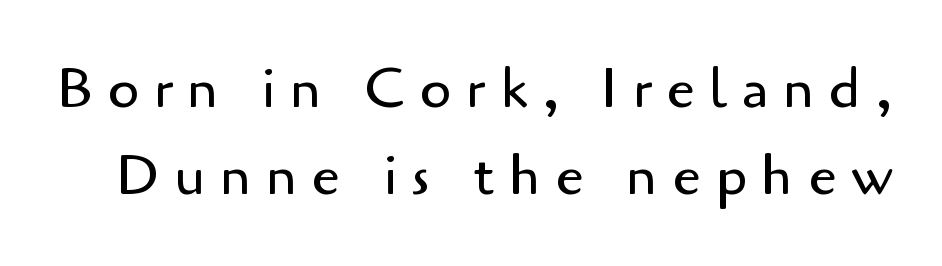
Character widths vary here, with narrow letters taking less room than wide ones. Type without underlining. The weight would be labelled regular, book, light, or lighter still. Tracking value appears strongly positive — letters spread wide. Is there any slant? The stems are plumb.
